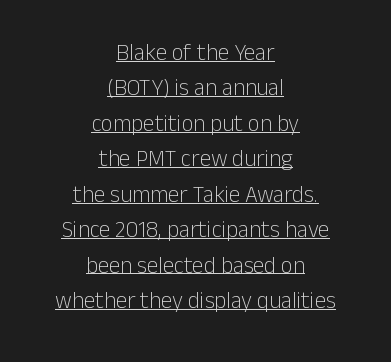
Q: Is the text bold? A: No.
Q: Is the text italic (slanted)? A: No, it is upright.
Q: Is the text underlined? A: Yes.
Q: How is the paragraph aligned? A: Centered.
Q: Is the spacing between letters normal or unusually wide? A: Normal.
Q: Is the spacing between lines tight, normal or loose? A: Normal.
